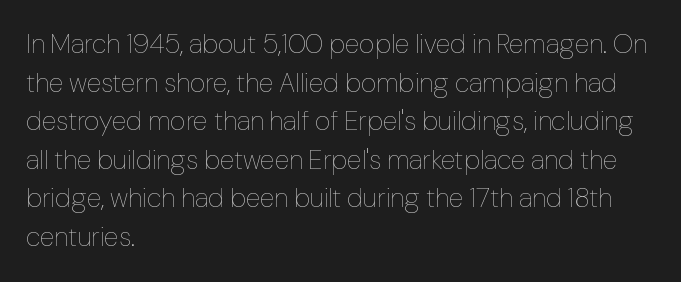
{"italic": "no", "bold": "no", "underline": "no", "align": "left", "line_spacing": "normal", "line_spacing_ratio": 1.43, "letter_spacing": "normal", "letter_spacing_em": 0.0, "glyph_px": 27}
